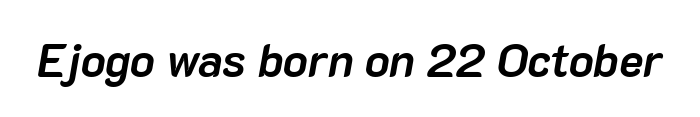
The image shows 46 px semibold type, italic (leaning right); set normal letter spacing, not underlined; low stroke contrast and a medium x-height.
